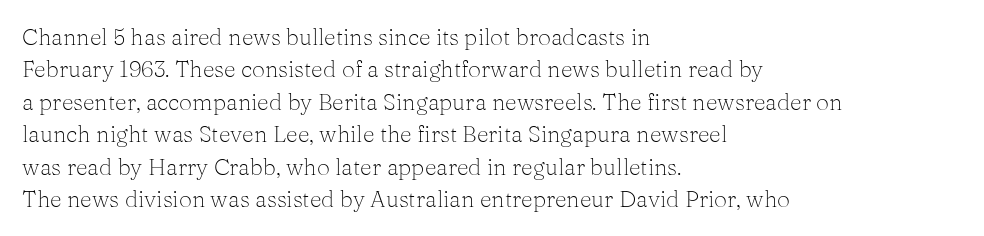
The image shows 23 px text type, upright; set left-aligned, normal line spacing (1.41x), normal letter spacing, not underlined.
